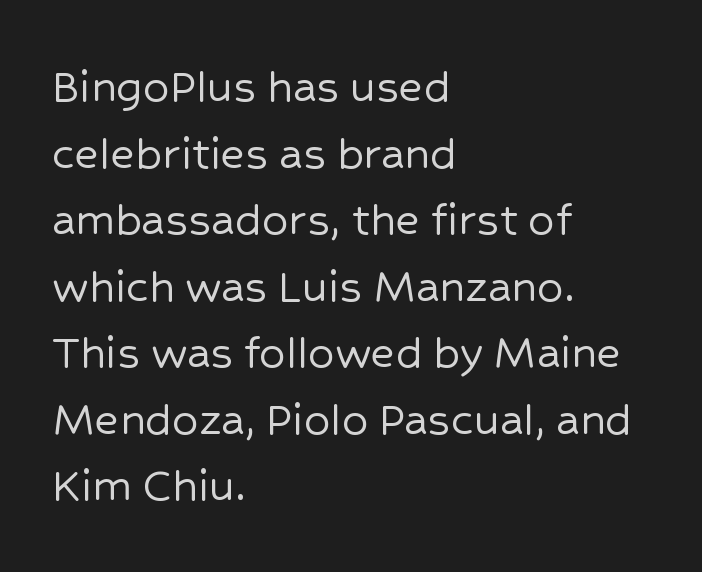
Q: Is the text italic (slanted)? A: No, it is upright.
Q: Is the typeface a serif or a sans-serif typeface? A: Sans-serif.
Q: Is the text underlined? A: No.
Q: How is the paragraph aligned? A: Left-aligned.
Q: Is the spacing between letters normal or unusually wide? A: Normal.
Q: Is the spacing between lines tight, normal or loose? A: Normal.
Q: Width (condensed, normal, or wide)? A: Normal.
Q: Stroke contrast? A: Low.
Q: x-height? A: Medium.
Q: Monospaced? A: No.
